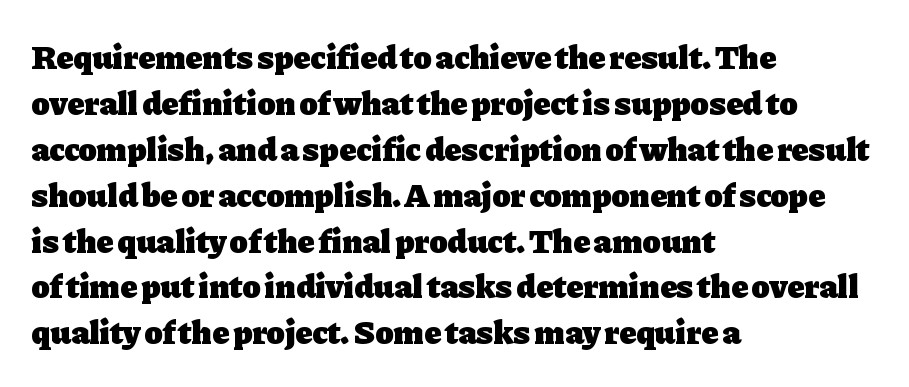
Students, observe: this is what conventionally led text looks like. You could not count columns in this text — the font is proportionally spaced. There is no visible air inserted between adjacent glyphs. A typesetter would mark this as roman, not italic. Just letters on the line, the space beneath them empty.
